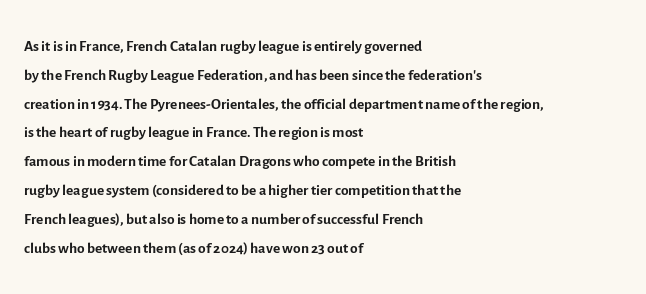
No extra ink here — the face is not bold. The ragged edge is on the right, which tells us the setting is flush left. Decoration check: the copy has no underline. Between one letter and the next there's only the usual sliver of space. No italicization has been applied; the sample stays upright. Successive baselines arrive at the customary interval.
